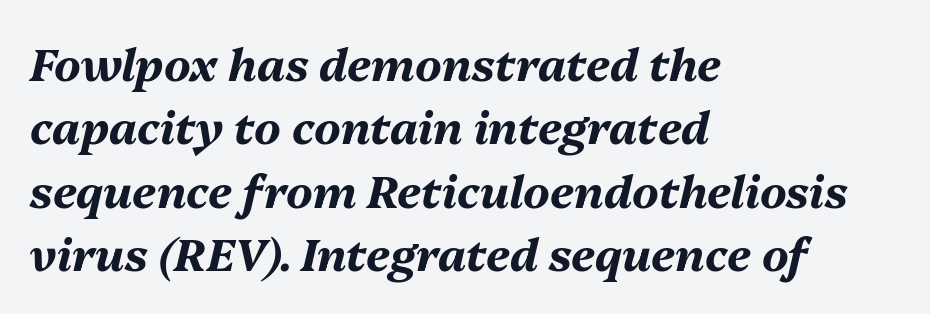
{"italic": "yes", "lean": "right", "slant_degrees": 13, "bold": "yes", "weight": "bold", "width": "normal", "stroke_contrast": "medium", "x_height": "medium", "monospaced": "no", "underline": "no", "align": "left", "line_spacing": "normal", "line_spacing_ratio": 1.41, "letter_spacing": "normal", "letter_spacing_em": 0.0, "glyph_px": 45}
